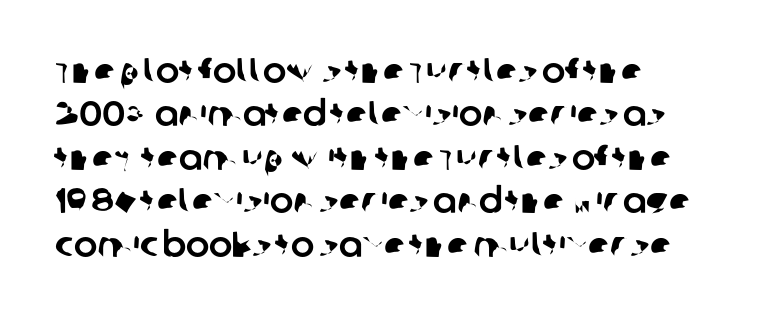
Q: Is the typeface a serif or a sans-serif typeface? A: Sans-serif.
Q: Is the text underlined? A: No.
Q: Is the spacing between letters normal or unusually wide? A: Normal.
Q: Width (condensed, normal, or wide)? A: Normal.
Q: Stroke contrast? A: Low.
Q: x-height? A: Large.
Q: Monospaced? A: No.
